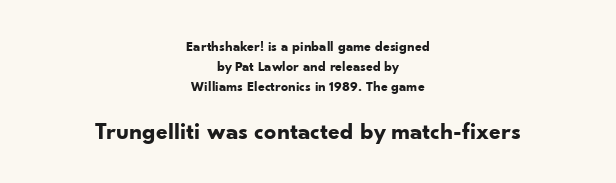
This is roman type, the default non-slanted kind. These lines are centered, leaving both edges ragged. Lines of text with bare space underneath. These lines keep a tight, regular rhythm from letter to letter. The block of text has a typical density, with ordinary space between rows. Bigger letters appear in the bottom chunk; the top chunk is reduced.
